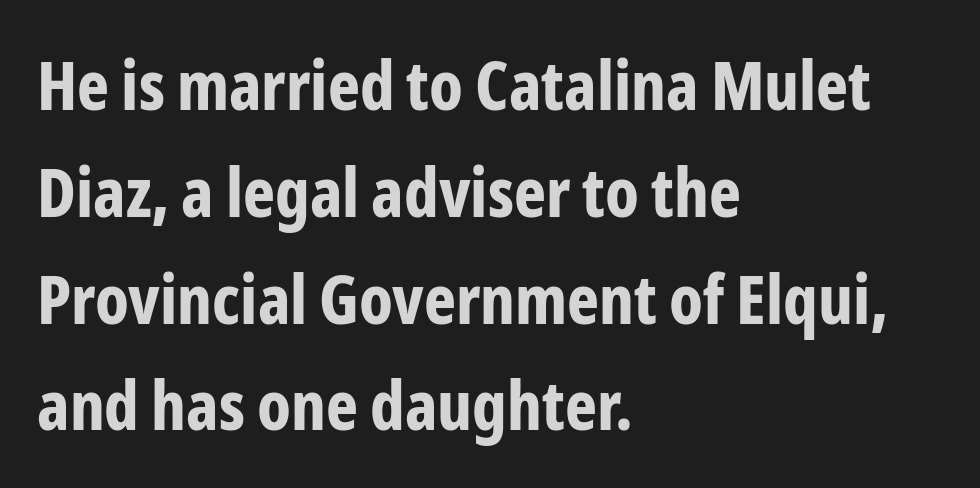
Q: Is the text bold? A: Yes.
Q: Is the text italic (slanted)? A: No, it is upright.
Q: Is the typeface a serif or a sans-serif typeface? A: Sans-serif.
Q: Is the text underlined? A: No.
Q: How is the paragraph aligned? A: Left-aligned.
Q: Is the spacing between letters normal or unusually wide? A: Normal.
Q: Is the spacing between lines tight, normal or loose? A: Normal.
Q: Width (condensed, normal, or wide)? A: Condensed.
Q: Stroke contrast? A: Low.
Q: x-height? A: Medium.
Q: Monospaced? A: No.
